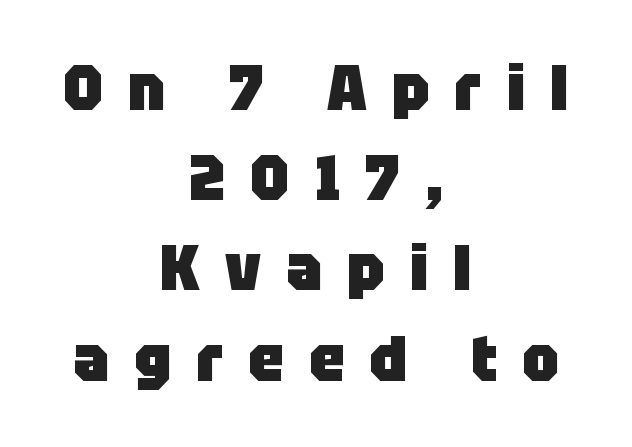
The image shows 64 px heavy sans-serif type, upright; set centered, normal line spacing (1.41x), unusually wide letter spacing (+0.39 em), not underlined; low stroke contrast and a large x-height.
